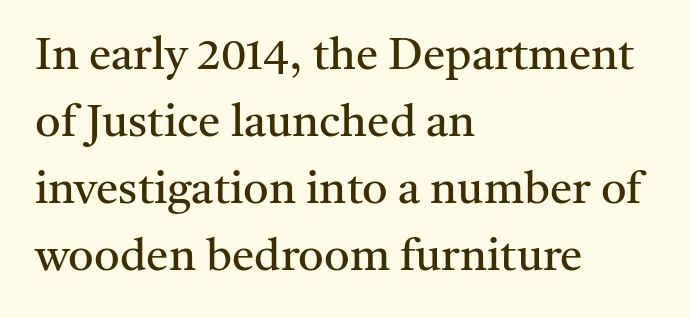
Q: Is the text bold? A: No.
Q: Is the text italic (slanted)? A: No, it is upright.
Q: Is the typeface a serif or a sans-serif typeface? A: Serif.
Q: Is the text underlined? A: No.
Q: How is the paragraph aligned? A: Left-aligned.
Q: Is the spacing between letters normal or unusually wide? A: Normal.
Q: Is the spacing between lines tight, normal or loose? A: Normal.
Q: Width (condensed, normal, or wide)? A: Normal.
Q: Stroke contrast? A: Medium.
Q: x-height? A: Medium.
Q: Monospaced? A: No.
